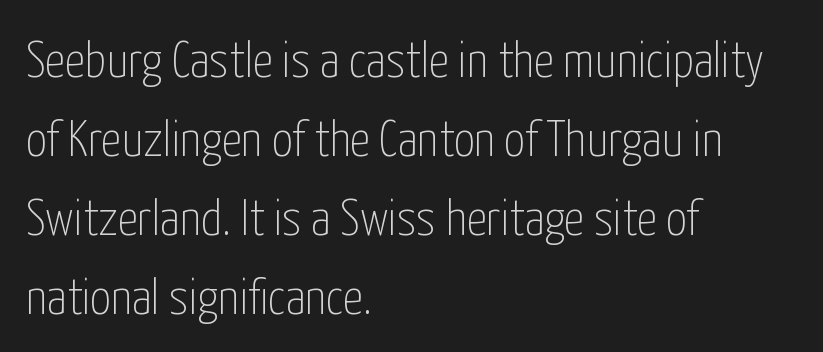
The image shows 51 px thin, condensed sans-serif type, upright; set left-aligned, normal line spacing (1.55x), normal letter spacing, not underlined; low stroke contrast and a medium x-height.
